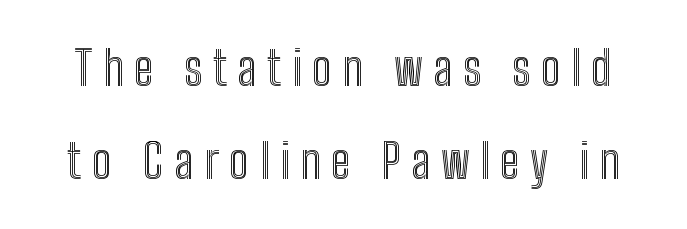
Q: Is the text italic (slanted)? A: No, it is upright.
Q: Is the text underlined? A: No.
Q: Is the spacing between letters normal or unusually wide? A: Unusually wide.
Q: Is the spacing between lines tight, normal or loose? A: Loose.
Q: Width (condensed, normal, or wide)? A: Condensed.
Q: x-height? A: Medium.
Q: Monospaced? A: No.
